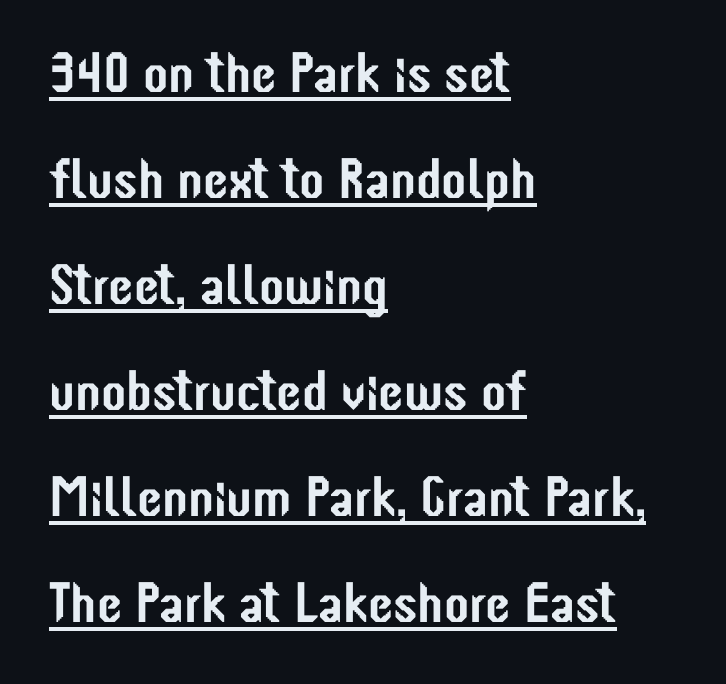
All the whitespace from short lines collects on the right. This is underlined copy, the kind a proofreader might mark for attention. The passage shown is typeset with a sans-serif family. These lines are rendered in a variable-pitch font. No italicization has been applied; the sample stays upright.
